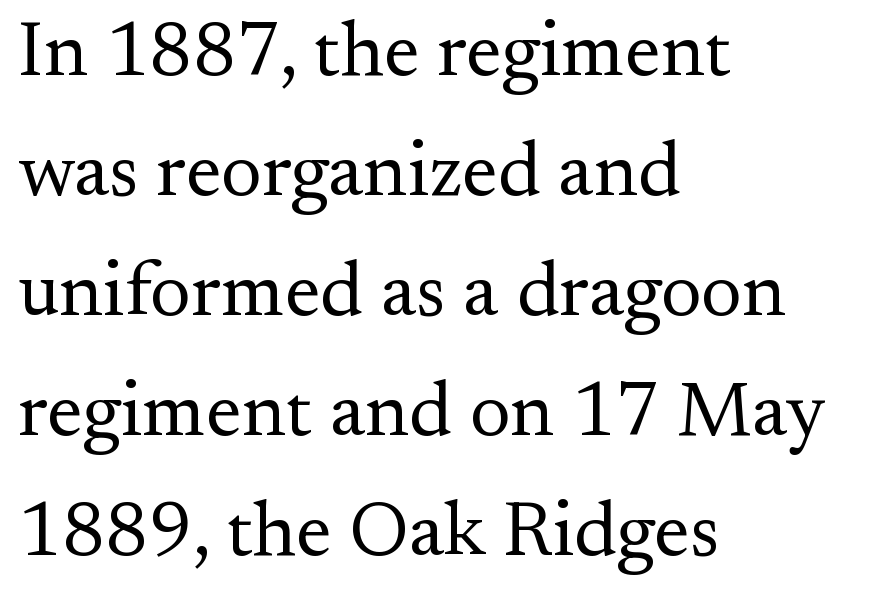
{"serif": "yes", "italic": "no", "bold": "no", "weight": "regular", "width": "normal", "stroke_contrast": "medium", "x_height": "small", "monospaced": "no", "underline": "no", "align": "left", "line_spacing": "normal", "line_spacing_ratio": 1.56, "letter_spacing": "normal", "letter_spacing_em": 0.0, "glyph_px": 77}
